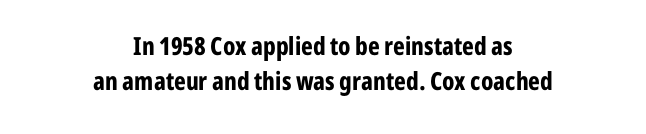
Q: Is the text bold? A: Yes.
Q: Is the text italic (slanted)? A: No, it is upright.
Q: Is the text underlined? A: No.
Q: How is the paragraph aligned? A: Centered.
Q: Is the spacing between letters normal or unusually wide? A: Normal.
Q: Is the spacing between lines tight, normal or loose? A: Normal.
